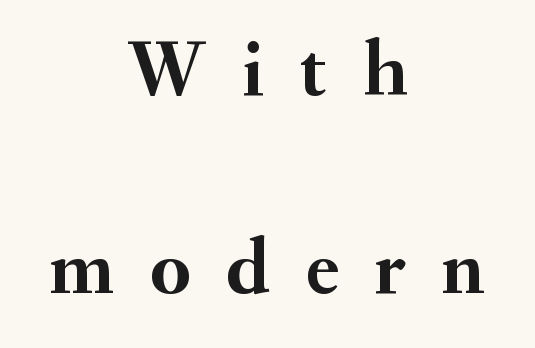
Q: Is the text bold? A: Yes.
Q: Is the text italic (slanted)? A: No, it is upright.
Q: Is the typeface a serif or a sans-serif typeface? A: Serif.
Q: Is the text underlined? A: No.
Q: How is the paragraph aligned? A: Centered.
Q: Is the spacing between letters normal or unusually wide? A: Unusually wide.
Q: Is the spacing between lines tight, normal or loose? A: Loose.
Q: Width (condensed, normal, or wide)? A: Normal.
Q: Stroke contrast? A: Medium.
Q: x-height? A: Small.
Q: Monospaced? A: No.
